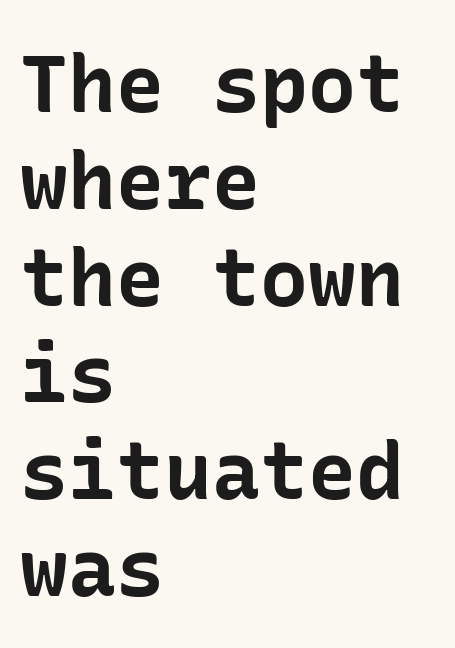
Serif or sans? Sans — the stroke terminals are bare. Summary of weight: heavy, a full bold. Look at the tracking — it's just the regular setting, nothing added. The gap between lines stays unmarked. The setting favours the left margin, as ordinary paragraphs usually do. The lettering holds an erect, upright posture throughout.
